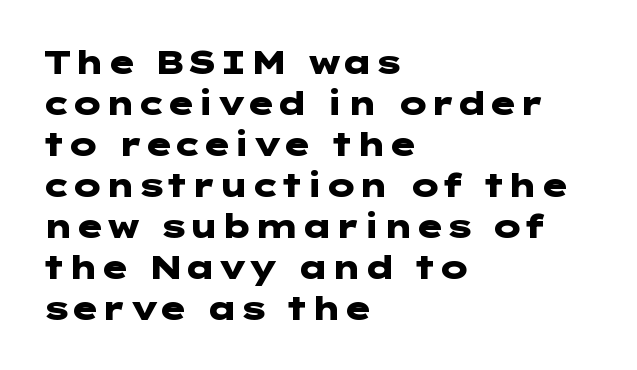
Q: Is the text bold? A: Yes.
Q: Is the text italic (slanted)? A: No, it is upright.
Q: Is the typeface a serif or a sans-serif typeface? A: Sans-serif.
Q: Is the text underlined? A: No.
Q: How is the paragraph aligned? A: Left-aligned.
Q: Is the spacing between letters normal or unusually wide? A: Normal.
Q: Is the spacing between lines tight, normal or loose? A: Normal.
Q: Width (condensed, normal, or wide)? A: Wide.
Q: Stroke contrast? A: Low.
Q: x-height? A: Medium.
